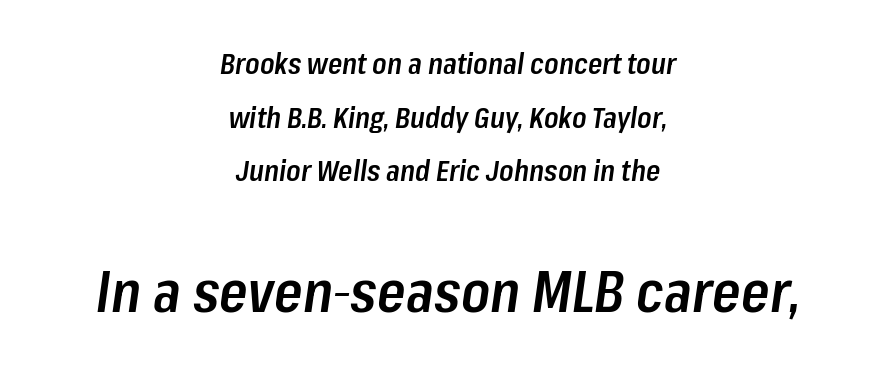
Q: Is the text bold? A: Semi-bold.
Q: Is the text italic (slanted)? A: Yes, it leans right by about 8 degrees.
Q: Is the text underlined? A: No.
Q: How is the paragraph aligned? A: Centered.
Q: Is the spacing between letters normal or unusually wide? A: Normal.
Q: Which block of text is set in a larger size, the first (top) or the second (bottom)? A: The second (bottom) one.
Q: Width (condensed, normal, or wide)? A: Condensed.
Q: Stroke contrast? A: Low.
Q: x-height? A: Medium.
Q: Monospaced? A: No.
